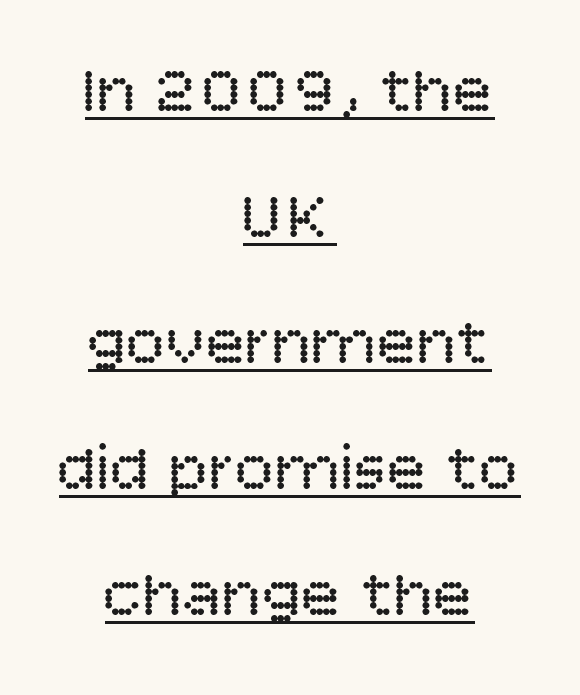
The image shows 66 px regular-weight sans-serif type, upright; set centered, loose line spacing (1.91x), normal letter spacing, underlined; low stroke contrast and a large x-height.
